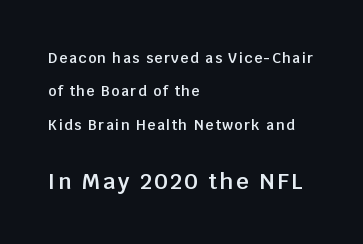
Q: Is the text bold? A: Semi-bold.
Q: Is the text italic (slanted)? A: No, it is upright.
Q: Is the text underlined? A: No.
Q: How is the paragraph aligned? A: Left-aligned.
Q: Is the spacing between lines tight, normal or loose? A: Loose.
Q: Which block of text is set in a larger size, the first (top) or the second (bottom)? A: The second (bottom) one.
